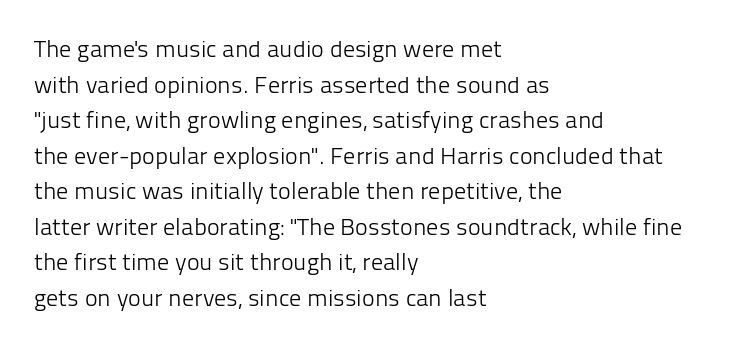
{"italic": "no", "bold": "no", "underline": "no", "align": "left", "line_spacing": "normal", "line_spacing_ratio": 1.48, "letter_spacing": "normal", "letter_spacing_em": 0.0, "glyph_px": 24}
